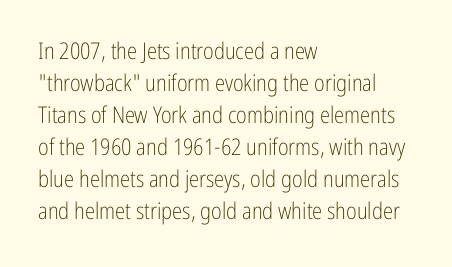
The image shows 23 px text type, upright; set left-aligned, normal line spacing (1.39x), normal letter spacing, not underlined.
